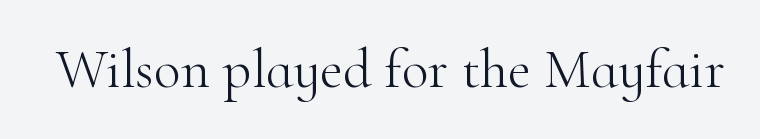
Every character sits straight up, as roman type does. Letterform terminals end in serifs throughout the passage. There is no visible air inserted between adjacent glyphs. Underline: absent. Summary of weight: not heavy and not bold.
